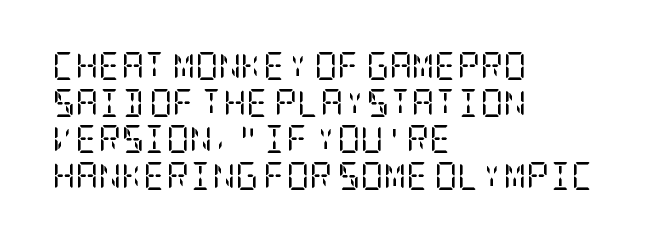
The image shows 28 px regular-weight, condensed serif type, upright; set left-aligned, normal line spacing (1.31x), normal letter spacing, not underlined; low stroke contrast and a large x-height.
